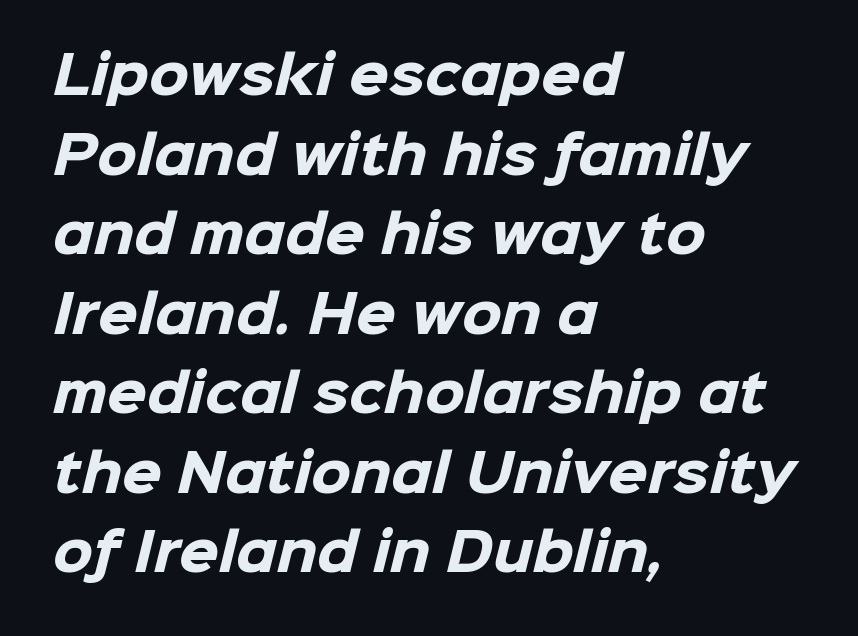
A dark, heavy texture on the line: the type is bold. Observe the ordinary spacing: letters are neighbours, not strangers. Here the designer chose a conventional face with non-uniform glyph widths. Letters rest on an invisible, unmarked baseline. This sample is left-justified, so line endings fall wherever the words run out.
